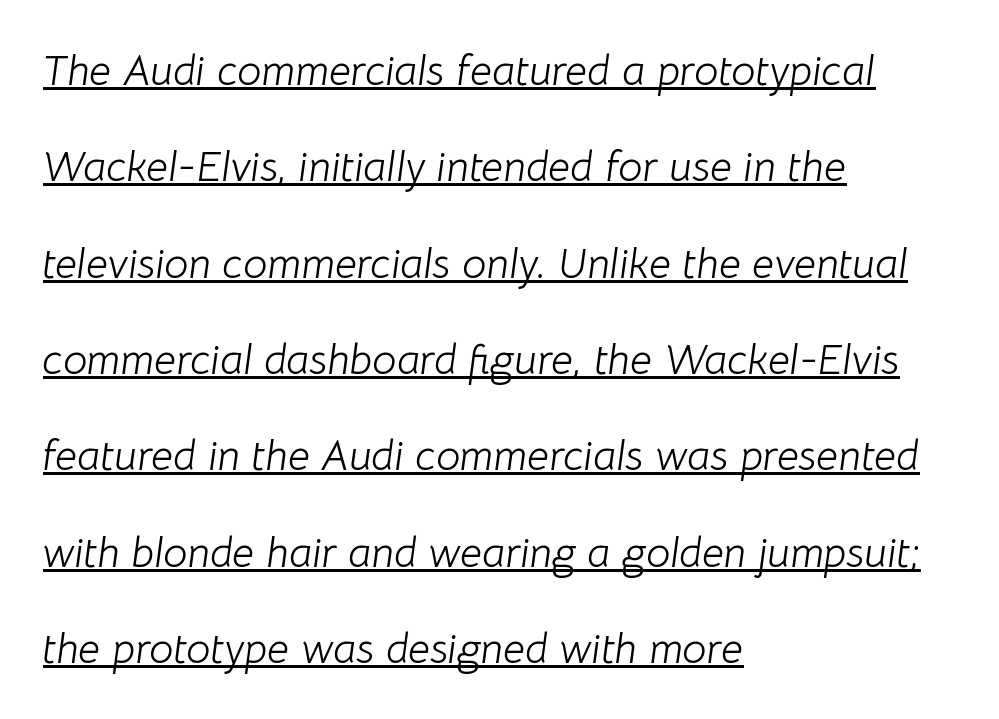
{"italic": "yes", "lean": "right", "slant_degrees": 8, "bold": "no", "weight": "light", "width": "normal", "stroke_contrast": "low", "x_height": "medium", "monospaced": "no", "underline": "yes", "align": "left", "line_spacing": "loose", "line_spacing_ratio": 2.24, "letter_spacing": "normal", "letter_spacing_em": 0.0, "glyph_px": 43}
